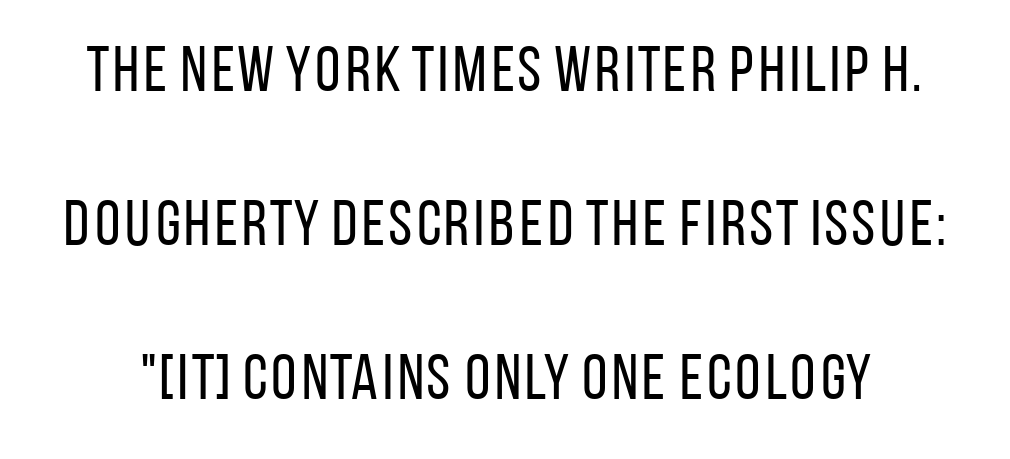
{"serif": "no", "italic": "no", "bold": "no", "weight": "regular", "width": "condensed", "stroke_contrast": "low", "x_height": "large", "monospaced": "no", "underline": "no", "line_spacing": "loose", "line_spacing_ratio": 2.41, "letter_spacing": "normal", "letter_spacing_em": 0.0, "glyph_px": 64}
